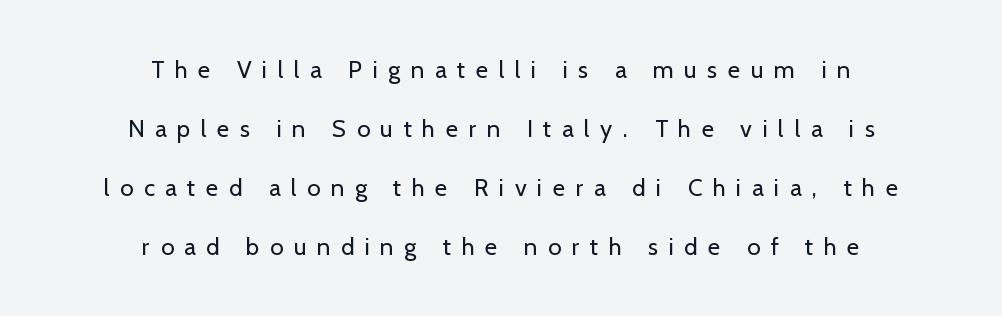
The image shows 24 px text type, upright; set centered, loose line spacing (2.46x), unusually wide letter spacing (+0.44 em), not underlined.
